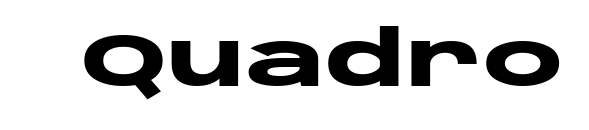
Q: Is the text bold? A: Yes.
Q: Is the text italic (slanted)? A: No, it is upright.
Q: Is the typeface a serif or a sans-serif typeface? A: Sans-serif.
Q: Is the text underlined? A: No.
Q: Is the spacing between letters normal or unusually wide? A: Normal.
Q: Width (condensed, normal, or wide)? A: Wide.
Q: Stroke contrast? A: Low.
Q: x-height? A: Large.
Q: Monospaced? A: No.
